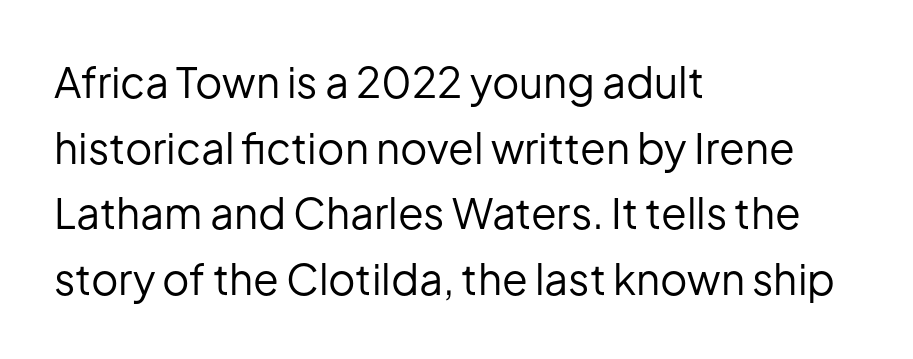
Q: Is the text bold? A: No.
Q: Is the text italic (slanted)? A: No, it is upright.
Q: Is the typeface a serif or a sans-serif typeface? A: Sans-serif.
Q: Is the text underlined? A: No.
Q: How is the paragraph aligned? A: Left-aligned.
Q: Is the spacing between letters normal or unusually wide? A: Normal.
Q: Is the spacing between lines tight, normal or loose? A: Normal.
Q: Width (condensed, normal, or wide)? A: Normal.
Q: Stroke contrast? A: Low.
Q: x-height? A: Medium.
Q: Monospaced? A: No.
